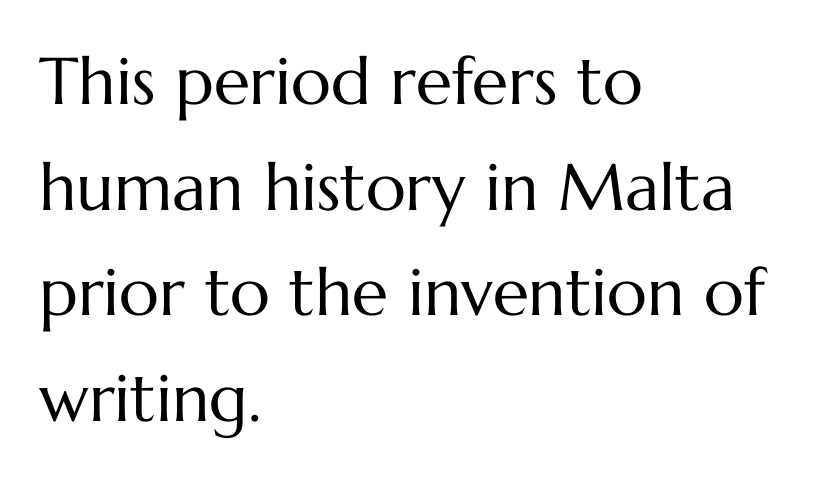
Does extra space separate the letters? No, they use regular spacing. Vertical strokes here are truly vertical. Does the leading feel generous? No, just average. A classic flush-left, rag-right setting is used for this passage.
